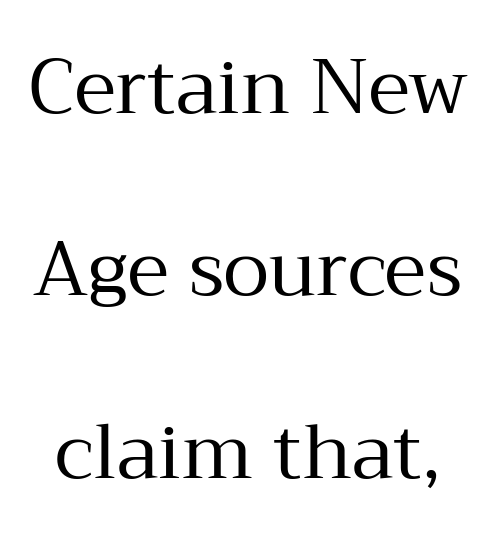
Q: Is the text bold? A: No.
Q: Is the text italic (slanted)? A: No, it is upright.
Q: Is the typeface a serif or a sans-serif typeface? A: Serif.
Q: Is the text underlined? A: No.
Q: Is the spacing between letters normal or unusually wide? A: Normal.
Q: Is the spacing between lines tight, normal or loose? A: Loose.
Q: Width (condensed, normal, or wide)? A: Normal.
Q: Stroke contrast? A: Medium.
Q: x-height? A: Medium.
Q: Monospaced? A: No.
